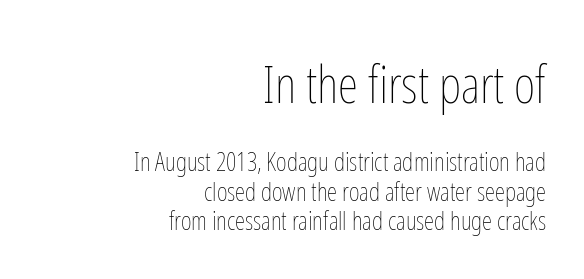
The image shows 52 px thin, condensed type, upright; set right-aligned, tight line spacing (1.13x), normal letter spacing, not underlined; the first (top) block is 2.0x larger; low stroke contrast and a medium x-height.
